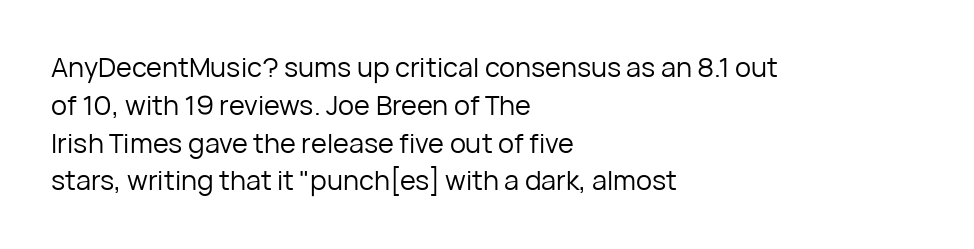
Q: Is the text bold? A: No.
Q: Is the text italic (slanted)? A: No, it is upright.
Q: Is the text underlined? A: No.
Q: How is the paragraph aligned? A: Left-aligned.
Q: Is the spacing between letters normal or unusually wide? A: Normal.
Q: Is the spacing between lines tight, normal or loose? A: Normal.
